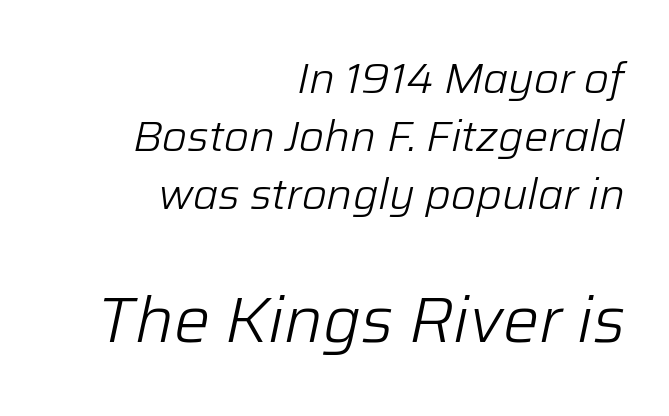
Do the characters align in a grid? No, the font is proportional. A typesetter would call this leading conventional body-copy spacing. Clear beneath every line of the passage. Notice how the passage keeps a crisp vertical edge on the right only. Yep, that's italic — everything's leaning.
